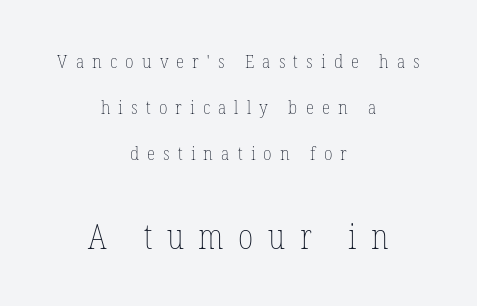
{"italic": "no", "bold": "no", "weight": "thin", "width": "condensed", "stroke_contrast": "low", "x_height": "medium", "monospaced": "no", "underline": "no", "align": "center", "line_spacing": "loose", "line_spacing_ratio": 2.41, "letter_spacing": "wide", "letter_spacing_em": 0.43, "larger_block": "second", "size_ratio": 1.79, "glyph_px": 34}
